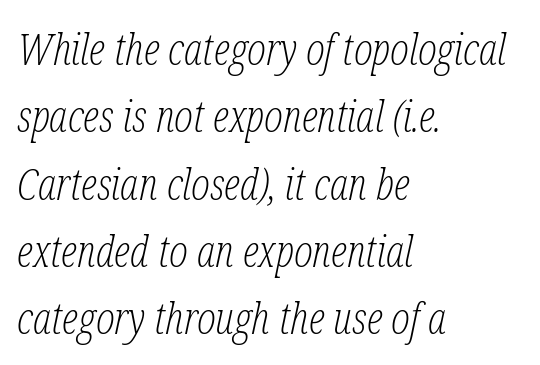
Proportional: the letters do not fall into vertical columns. Tracking here is standard; glyphs follow each other at the usual distance. You can tell from the footed stems that serif type was used. The leading is moderate, giving the passage an even texture. Typeset ragged right — the left edge is the straight one.
